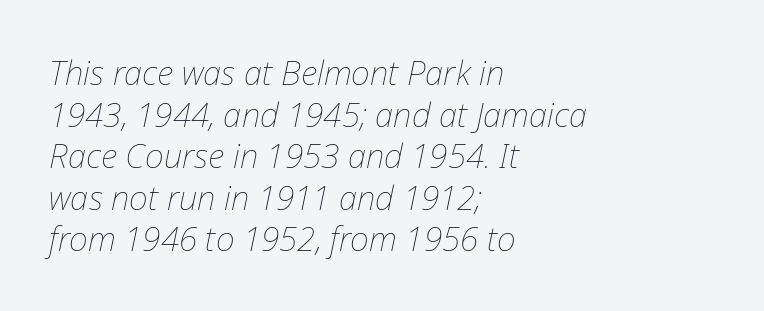
{"italic": "yes", "lean": "right", "slant_degrees": 12, "bold": "no", "weight": "thin", "width": "normal", "stroke_contrast": "low", "x_height": "medium", "monospaced": "no", "underline": "no", "align": "left", "line_spacing": "normal", "line_spacing_ratio": 1.26, "letter_spacing": "normal", "letter_spacing_em": 0.0, "glyph_px": 33}
